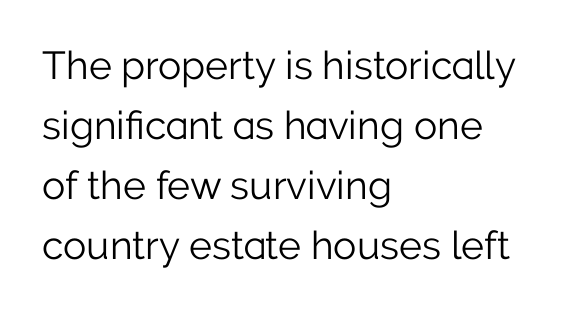
Q: Is the text bold? A: No.
Q: Is the text italic (slanted)? A: No, it is upright.
Q: Is the typeface a serif or a sans-serif typeface? A: Sans-serif.
Q: Is the text underlined? A: No.
Q: How is the paragraph aligned? A: Left-aligned.
Q: Is the spacing between letters normal or unusually wide? A: Normal.
Q: Is the spacing between lines tight, normal or loose? A: Normal.
Q: Width (condensed, normal, or wide)? A: Normal.
Q: Stroke contrast? A: Low.
Q: x-height? A: Medium.
Q: Monospaced? A: No.
